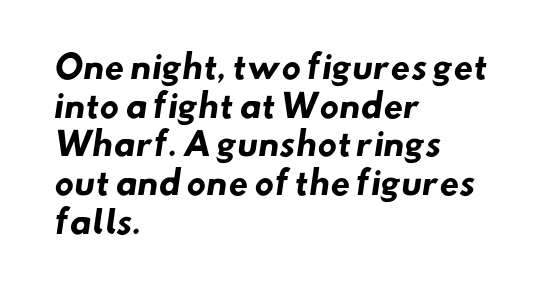
Q: Is the text bold? A: Yes.
Q: Is the typeface a serif or a sans-serif typeface? A: Sans-serif.
Q: Is the text underlined? A: No.
Q: How is the paragraph aligned? A: Left-aligned.
Q: Is the spacing between letters normal or unusually wide? A: Normal.
Q: Width (condensed, normal, or wide)? A: Normal.
Q: Stroke contrast? A: Low.
Q: x-height? A: Small.
Q: Monospaced? A: No.
